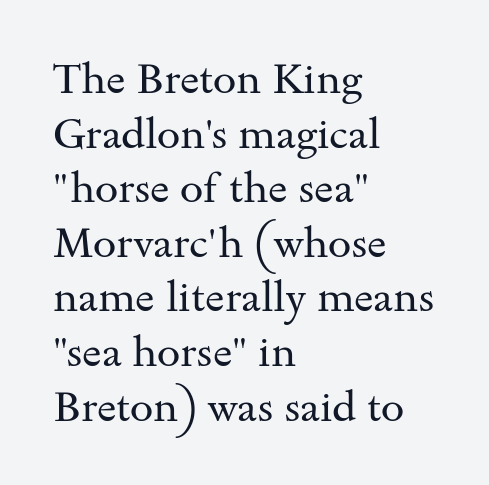
Letters have the restrained weight of plain body copy at most. Type style note: has serifs. Any mark beneath the type? The region is blank. The letters stand upright; this is a roman face.
